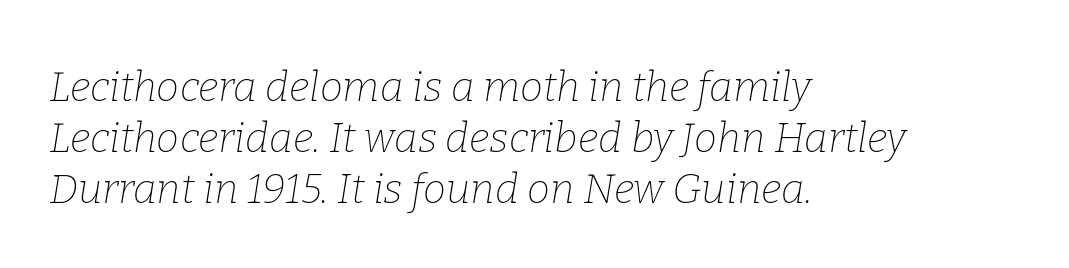
Q: Is the text bold? A: No.
Q: Is the text italic (slanted)? A: Yes, it leans right by about 9 degrees.
Q: Is the typeface a serif or a sans-serif typeface? A: Serif.
Q: Is the text underlined? A: No.
Q: How is the paragraph aligned? A: Left-aligned.
Q: Is the spacing between letters normal or unusually wide? A: Normal.
Q: Width (condensed, normal, or wide)? A: Normal.
Q: Stroke contrast? A: Low.
Q: x-height? A: Medium.
Q: Monospaced? A: No.
